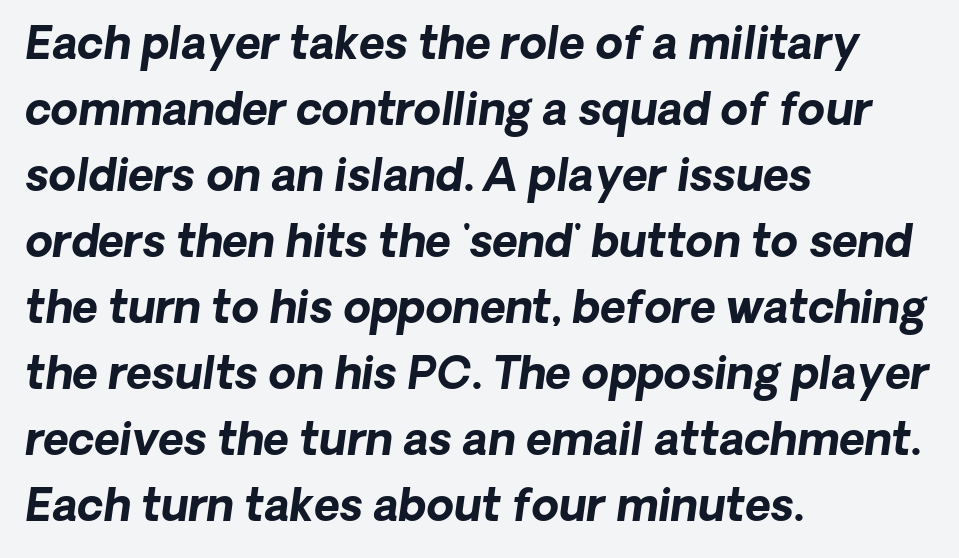
Q: Is the text bold? A: Yes.
Q: Is the text italic (slanted)? A: Yes, it leans right by about 8 degrees.
Q: Is the text underlined? A: No.
Q: How is the paragraph aligned? A: Left-aligned.
Q: Is the spacing between letters normal or unusually wide? A: Normal.
Q: Is the spacing between lines tight, normal or loose? A: Normal.
Q: Width (condensed, normal, or wide)? A: Normal.
Q: Stroke contrast? A: Low.
Q: x-height? A: Medium.
Q: Monospaced? A: No.
